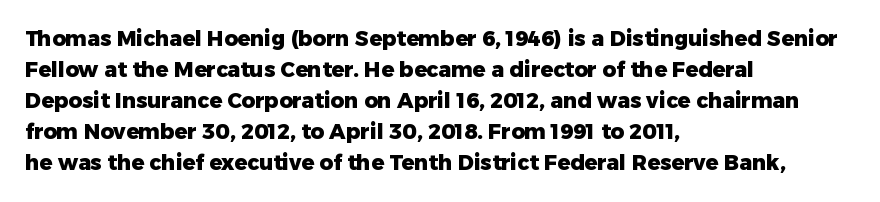
These lines keep a tight, regular rhythm from letter to letter. The typesetting leans heavy: a genuine bold. Line beginnings align vertically; line endings do not. If you drew a line through each stem, it would be perfectly vertical. Letters rest on an invisible, unmarked baseline.
